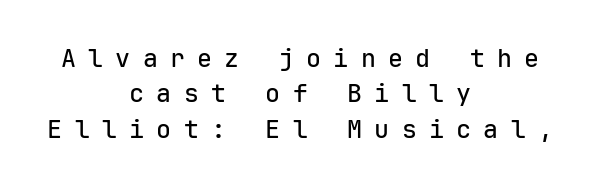
Is there any slant? The stems are plumb. The strip under each line holds only bare page. Vertically, the passage feels balanced, rows spaced as you'd expect. The rag falls on both sides of this text block equally. The tracking reads as deliberately expanded to a designer's eye.
